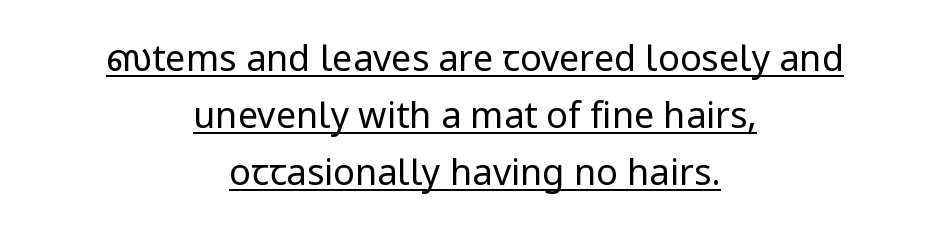
{"serif": "no", "italic": "no", "bold": "no", "weight": "regular", "width": "normal", "stroke_contrast": "low", "x_height": "medium", "monospaced": "no", "underline": "yes", "align": "center", "line_spacing": "normal", "line_spacing_ratio": 1.59, "letter_spacing": "normal", "letter_spacing_em": 0.0, "glyph_px": 36}
